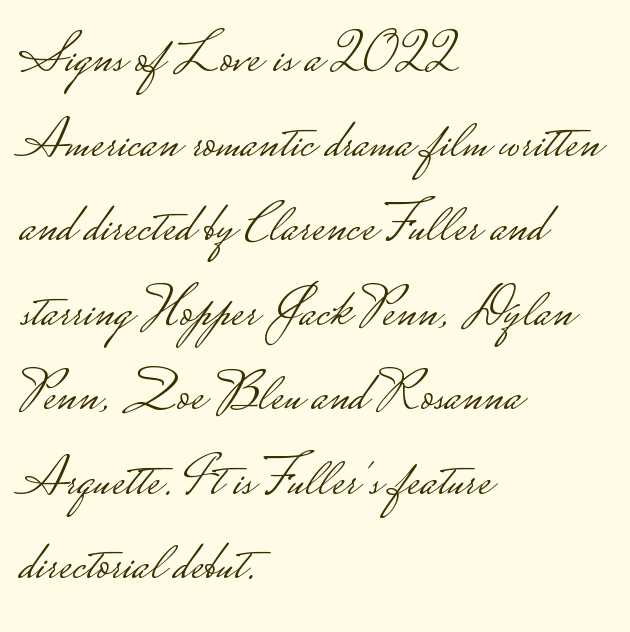
Q: Is the text bold? A: No.
Q: Is the text italic (slanted)? A: Yes.
Q: Is the typeface a serif or a sans-serif typeface? A: Sans-serif.
Q: Is the text underlined? A: No.
Q: How is the paragraph aligned? A: Left-aligned.
Q: Is the spacing between letters normal or unusually wide? A: Normal.
Q: Is the spacing between lines tight, normal or loose? A: Normal.
Q: Width (condensed, normal, or wide)? A: Wide.
Q: Stroke contrast? A: Low.
Q: Monospaced? A: No.
